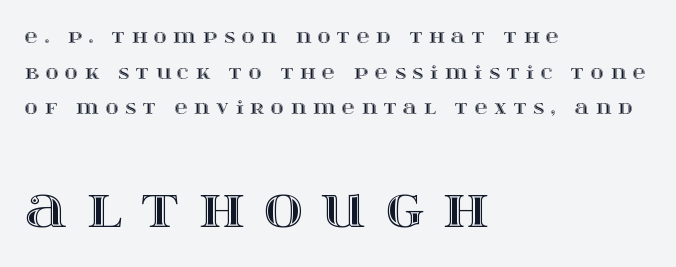
Q: Is the text italic (slanted)? A: No, it is upright.
Q: Is the text underlined? A: No.
Q: How is the paragraph aligned? A: Left-aligned.
Q: Is the spacing between letters normal or unusually wide? A: Unusually wide.
Q: Is the spacing between lines tight, normal or loose? A: Loose.
Q: Which block of text is set in a larger size, the first (top) or the second (bottom)? A: The second (bottom) one.
Q: Width (condensed, normal, or wide)? A: Wide.
Q: x-height? A: Large.
Q: Monospaced? A: No.
